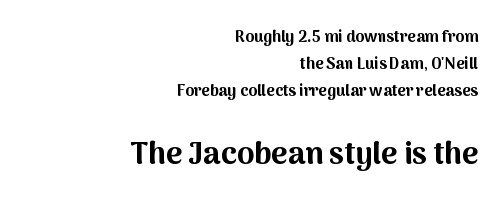
Notice how the passage keeps a crisp vertical edge on the right only. The font family rendered here belongs to the sans-serif group. The passage shown is typed in a proportional face where columns would drift. If you squint, the bottom block still reads clearly — it's the larger of the two.
